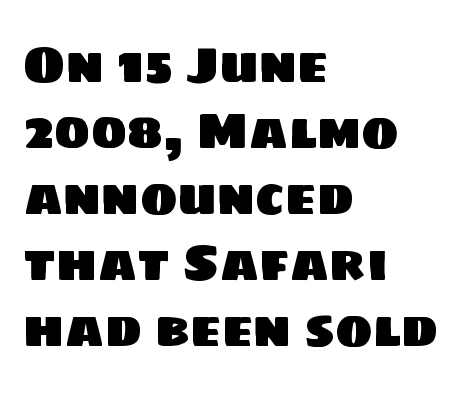
{"serif": "no", "width": "normal", "stroke_contrast": "low", "x_height": "large", "monospaced": "no", "underline": "no", "align": "left", "line_spacing": "normal", "line_spacing_ratio": 1.32, "letter_spacing": "normal", "letter_spacing_em": 0.0, "glyph_px": 50}
